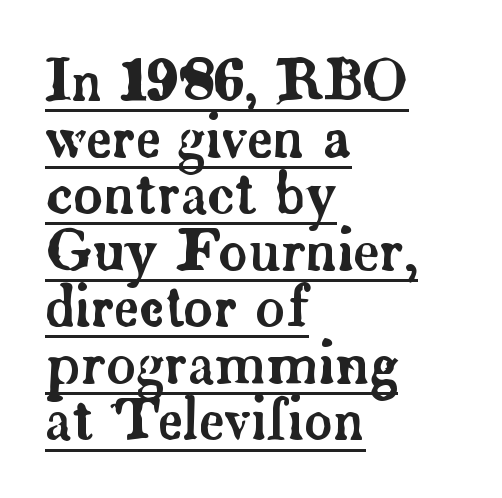
Q: Is the text italic (slanted)? A: No, it is upright.
Q: Is the typeface a serif or a sans-serif typeface? A: Serif.
Q: Is the text underlined? A: Yes.
Q: How is the paragraph aligned? A: Left-aligned.
Q: Is the spacing between letters normal or unusually wide? A: Normal.
Q: Is the spacing between lines tight, normal or loose? A: Tight.
Q: Width (condensed, normal, or wide)? A: Normal.
Q: Stroke contrast? A: Low.
Q: x-height? A: Small.
Q: Monospaced? A: No.
